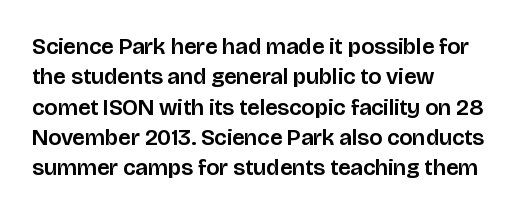
The image shows 23 px text type, upright; set left-aligned, normal line spacing (1.32x), normal letter spacing, not underlined.
